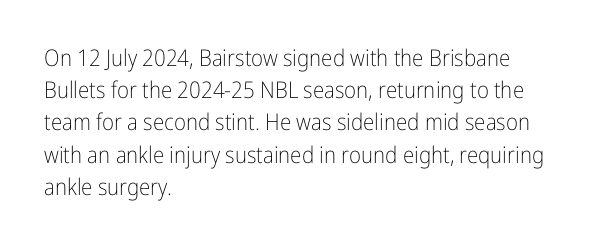
Q: Is the text bold? A: No.
Q: Is the text italic (slanted)? A: No, it is upright.
Q: Is the text underlined? A: No.
Q: How is the paragraph aligned? A: Left-aligned.
Q: Is the spacing between letters normal or unusually wide? A: Normal.
Q: Is the spacing between lines tight, normal or loose? A: Normal.
